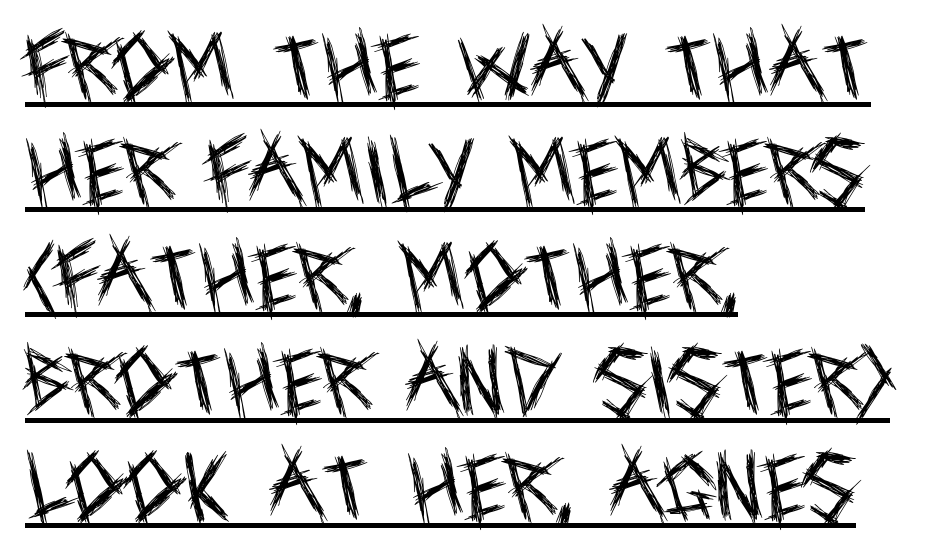
{"serif": "no", "italic": "no", "bold": "no", "weight": "regular", "width": "condensed", "x_height": "large", "monospaced": "no", "underline": "yes", "align": "left", "line_spacing": "normal", "line_spacing_ratio": 1.42, "letter_spacing": "normal", "letter_spacing_em": 0.0, "glyph_px": 74}
